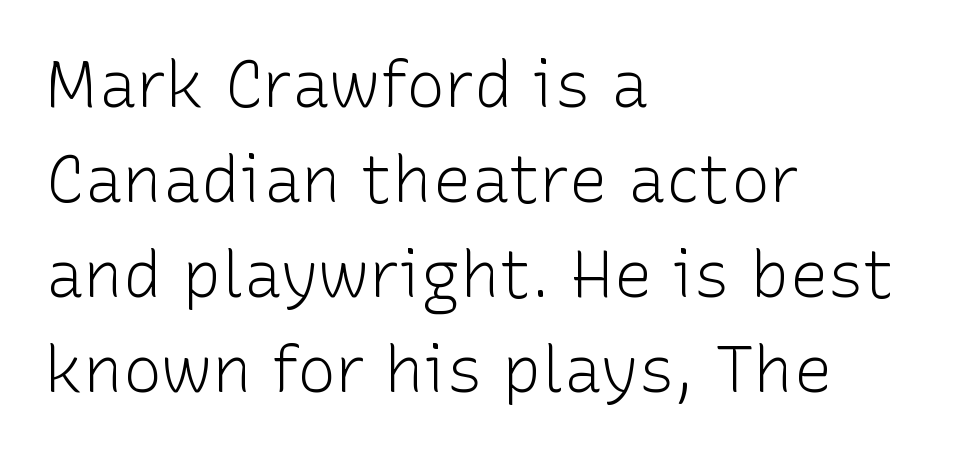
Underlining? Definitely not there. Spacing between characters is what you'd get straight out of the box. Left-aligned paragraph, ragged on the right. Vertical spacing — default. This sample has the flowing, uneven cadence of proportional lettering. It's the straight-up-and-down kind of type.
